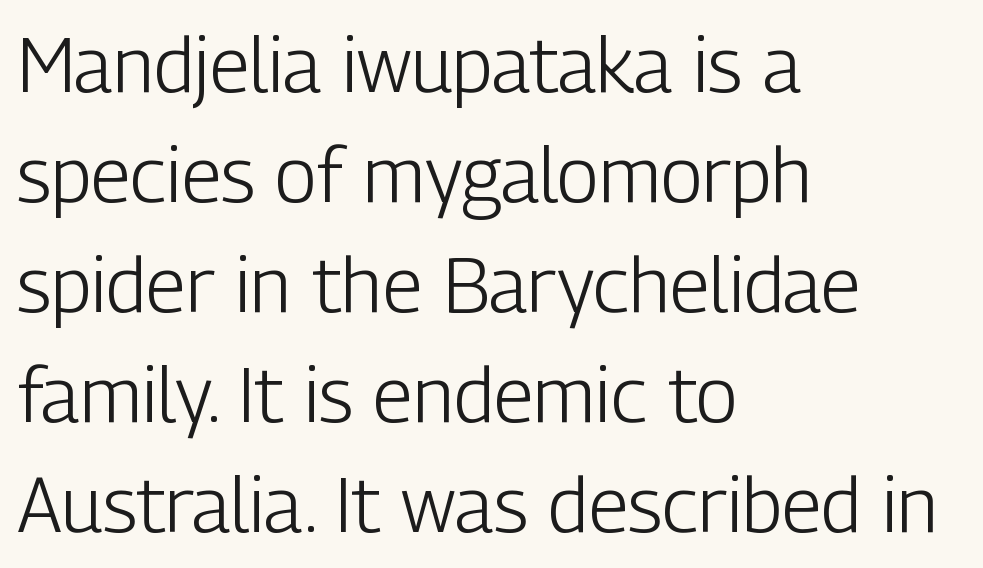
{"serif": "no", "italic": "no", "bold": "no", "weight": "light", "width": "condensed", "stroke_contrast": "low", "x_height": "medium", "monospaced": "no", "underline": "no", "align": "left", "line_spacing": "normal", "line_spacing_ratio": 1.43, "letter_spacing": "normal", "letter_spacing_em": 0.0, "glyph_px": 77}
